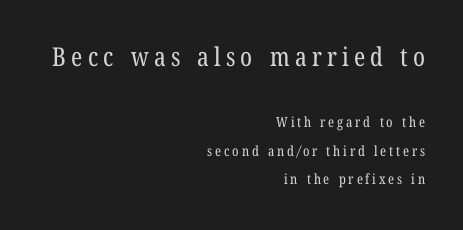
Baseline-to-baseline distance is far greater than the letter height. Bigger letters appear in the top chunk; the bottom chunk is reduced. This rendering widens character spacing well past its baseline value. The typesetter chose a ragged-left arrangement here. The letters look calm and open, with moderate or lighter stems.
